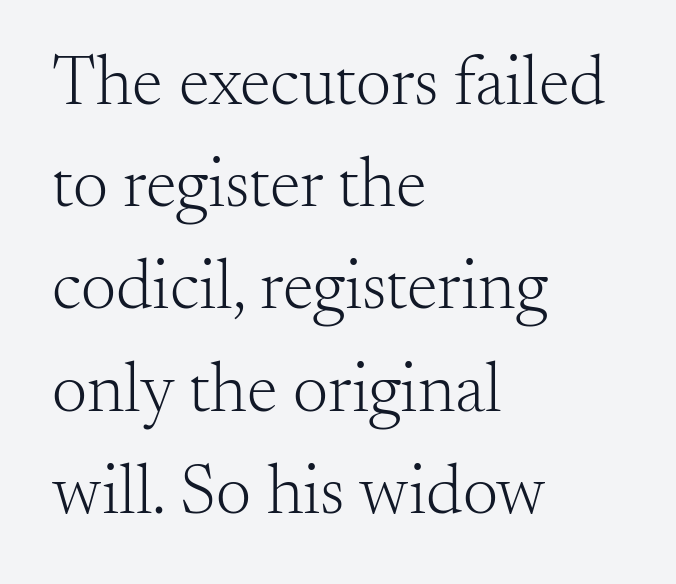
Q: Is the text bold? A: No.
Q: Is the text italic (slanted)? A: No, it is upright.
Q: Is the typeface a serif or a sans-serif typeface? A: Serif.
Q: Is the text underlined? A: No.
Q: How is the paragraph aligned? A: Left-aligned.
Q: Is the spacing between letters normal or unusually wide? A: Normal.
Q: Is the spacing between lines tight, normal or loose? A: Normal.
Q: Width (condensed, normal, or wide)? A: Normal.
Q: Stroke contrast? A: Medium.
Q: x-height? A: Small.
Q: Monospaced? A: No.
